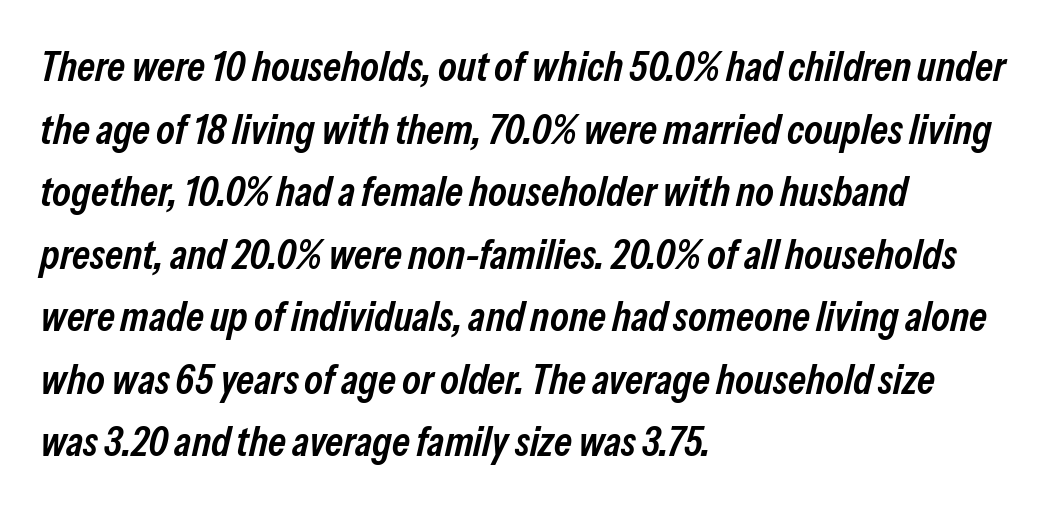
Q: Is the text bold? A: Semi-bold.
Q: Is the text italic (slanted)? A: Yes, it leans right by about 13 degrees.
Q: Is the text underlined? A: No.
Q: How is the paragraph aligned? A: Left-aligned.
Q: Is the spacing between letters normal or unusually wide? A: Normal.
Q: Is the spacing between lines tight, normal or loose? A: Normal.
Q: Width (condensed, normal, or wide)? A: Condensed.
Q: Stroke contrast? A: Low.
Q: x-height? A: Medium.
Q: Monospaced? A: No.
